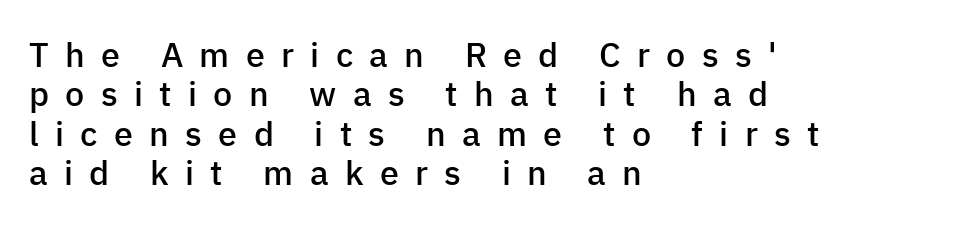
The image shows 34 px semibold sans-serif type, upright; set left-aligned, line spacing 1.16x, unusually wide letter spacing (+0.48 em), not underlined; low stroke contrast and a medium x-height.
